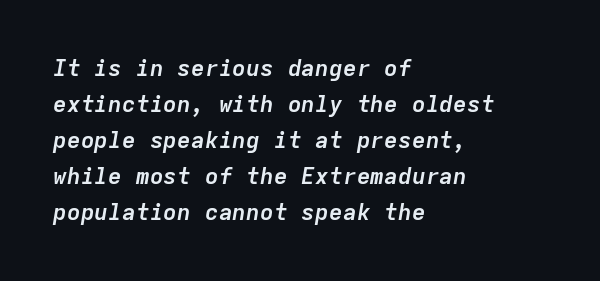
The image shows 23 px bold type, italic (leaning right); set left-aligned, normal line spacing (1.57x), normal letter spacing, not underlined.
